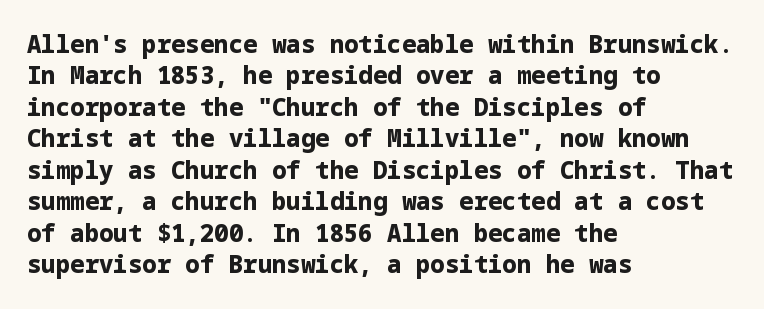
Caption: standard tracking, unaltered. In CSS terms this would be text-align: left. Unlike italic type, these characters show no tilt at all. A dark, heavy texture on the line: the type is bold.
